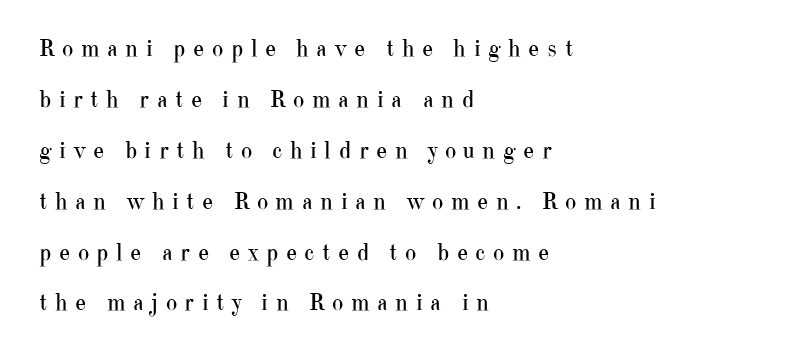
Widely set lines give the paragraph a tall, airy silhouette. There is plenty of visible air inserted between adjacent glyphs. Notice how the passage keeps a crisp vertical edge on the left only. Each stroke keeps to a modest, everyday thickness or less.
